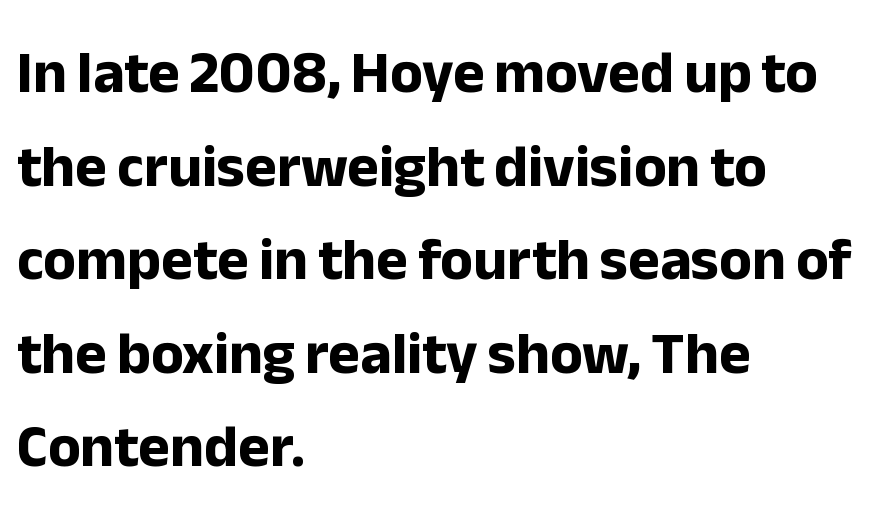
{"serif": "no", "italic": "no", "bold": "yes", "weight": "bold", "width": "normal", "stroke_contrast": "low", "x_height": "medium", "monospaced": "no", "underline": "no", "align": "left", "line_spacing": "normal", "line_spacing_ratio": 1.56, "letter_spacing": "normal", "letter_spacing_em": 0.0, "glyph_px": 60}
